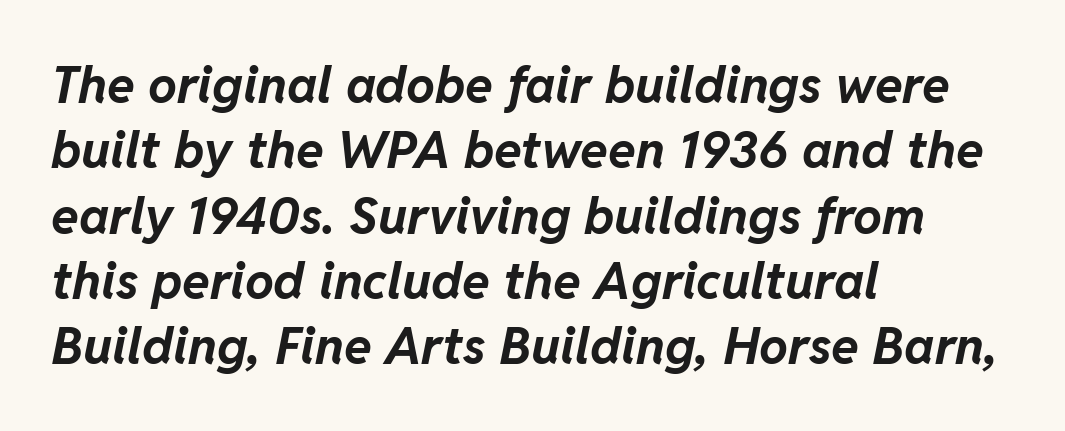
Q: Is the text bold? A: Yes.
Q: Is the text italic (slanted)? A: Yes, it leans right by about 11 degrees.
Q: Is the text underlined? A: No.
Q: How is the paragraph aligned? A: Left-aligned.
Q: Is the spacing between letters normal or unusually wide? A: Normal.
Q: Is the spacing between lines tight, normal or loose? A: Normal.
Q: Width (condensed, normal, or wide)? A: Normal.
Q: Stroke contrast? A: Low.
Q: x-height? A: Medium.
Q: Monospaced? A: No.
